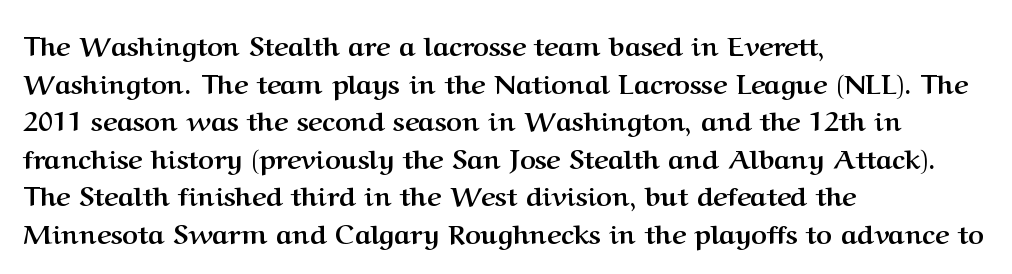
Its strokes are broad and dark, the hallmark of bold type. The letterforms sit shoulder to shoulder at normal distance. Horizontal alignment here is leftward, the default for most running prose. Each new line begins a customary step beneath the previous one. Has an underline been added? It has not. Characters remain perfectly vertical along every line.
